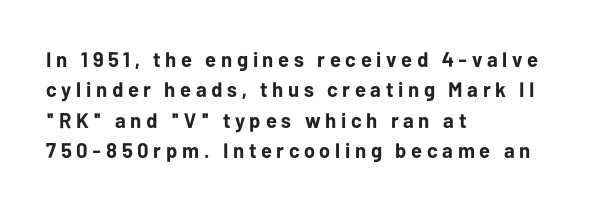
{"italic": "no", "bold": "yes", "underline": "no", "align": "left", "line_spacing": "normal", "line_spacing_ratio": 1.45, "letter_spacing": "wide", "letter_spacing_em": 0.22, "glyph_px": 21}
